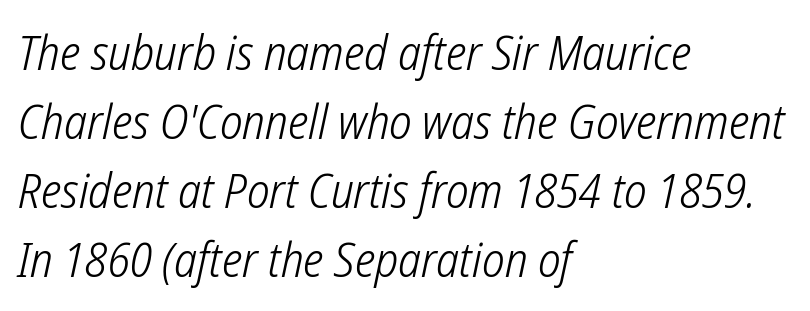
The image shows 48 px light, condensed sans-serif type; set left-aligned, normal line spacing (1.44x), normal letter spacing, not underlined; low stroke contrast and a medium x-height.
